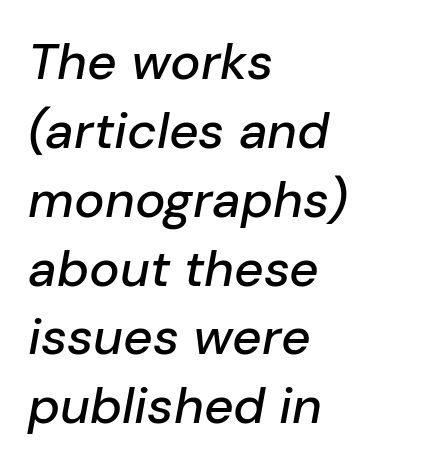
The image shows 51 px text type, italic (leaning right); set left-aligned, normal line spacing (1.35x), normal letter spacing, not underlined; low stroke contrast and a medium x-height.
